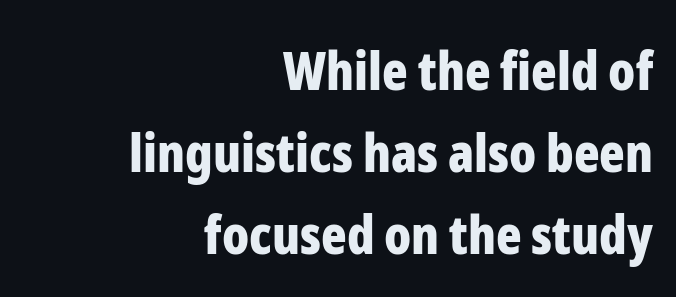
{"serif": "no", "italic": "no", "bold": "yes", "weight": "bold", "width": "condensed", "stroke_contrast": "low", "x_height": "medium", "monospaced": "no", "underline": "no", "align": "right", "line_spacing": "normal", "line_spacing_ratio": 1.55, "letter_spacing": "normal", "letter_spacing_em": 0.0, "glyph_px": 53}
